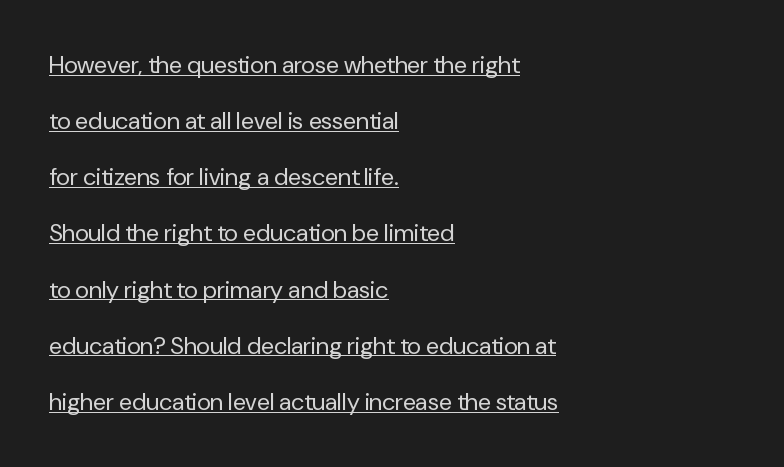
Each new line begins a long way beneath the previous one. In terms of letterspacing, this is plain default setting. No extra ink here — the face is not bold. Students, observe the line beneath the letters — that is underlining. When letters stand straight like this, we call the style roman or upright.
